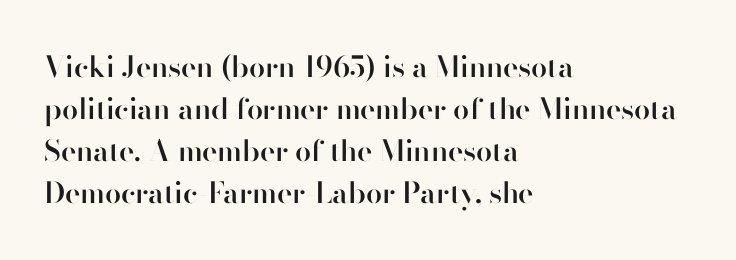
{"serif": "no", "italic": "no", "bold": "semi", "weight": "semibold", "width": "normal", "stroke_contrast": "high", "x_height": "small", "monospaced": "no", "underline": "no", "align": "left", "line_spacing": "normal", "line_spacing_ratio": 1.45, "letter_spacing": "normal", "letter_spacing_em": 0.0, "glyph_px": 29}
